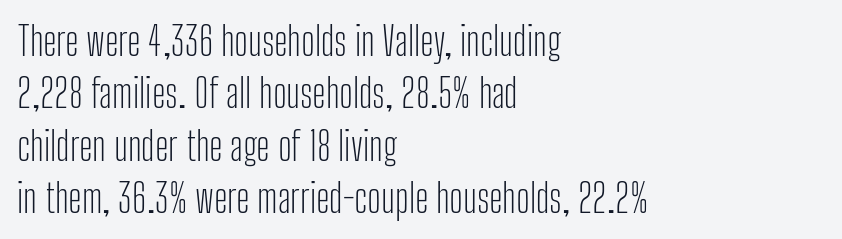
Q: Is the text bold? A: No.
Q: Is the text italic (slanted)? A: No, it is upright.
Q: Is the typeface a serif or a sans-serif typeface? A: Sans-serif.
Q: Is the text underlined? A: No.
Q: How is the paragraph aligned? A: Left-aligned.
Q: Is the spacing between letters normal or unusually wide? A: Normal.
Q: Is the spacing between lines tight, normal or loose? A: Normal.
Q: Width (condensed, normal, or wide)? A: Condensed.
Q: Stroke contrast? A: Low.
Q: x-height? A: Medium.
Q: Monospaced? A: No.
